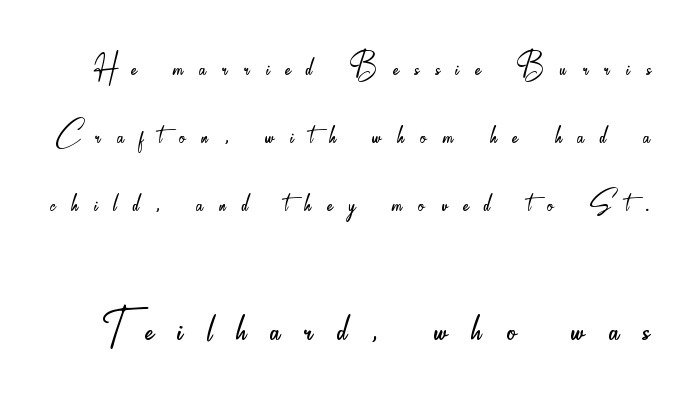
A bare baseline throughout the passage. These lines are rendered in a variable-pitch font. The glyphs in this specimen are sans serif. Characters follow at a spacing far wider than the type designer built in.
